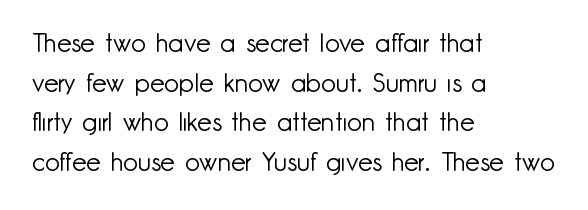
The block of text has a typical density, with ordinary space between rows. The line texture is even and compact thanks to regular tracking. Nothing heavy about these letters — not bold at all. Which margin do the lines hug? The left one — the right edge is uneven.
